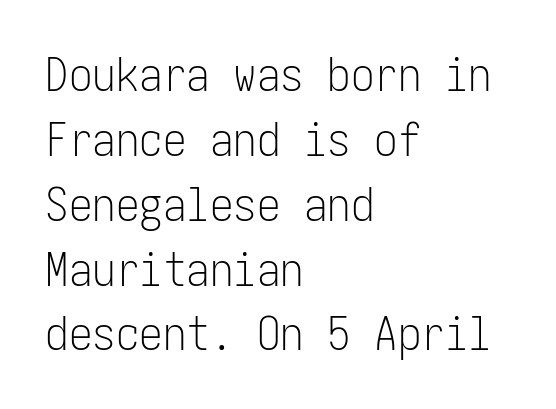
The image shows 47 px light, condensed sans-serif type, upright; set left-aligned, normal line spacing (1.38x), normal letter spacing, not underlined; low stroke contrast and a medium x-height.
